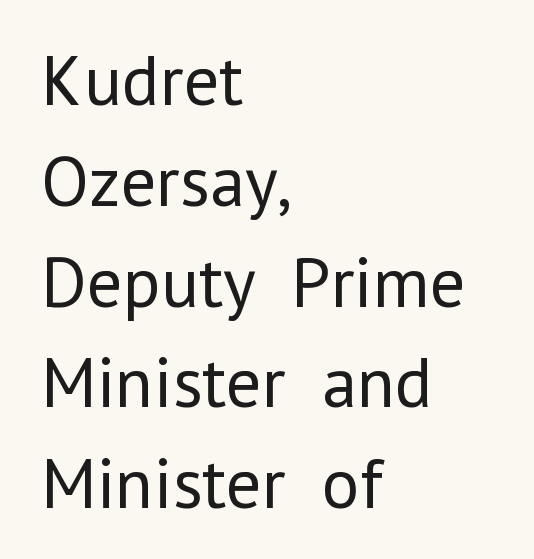
The image shows 72 px regular-weight sans-serif type, upright; set left-aligned, normal line spacing (1.4x), normal letter spacing, not underlined; low stroke contrast and a medium x-height.
